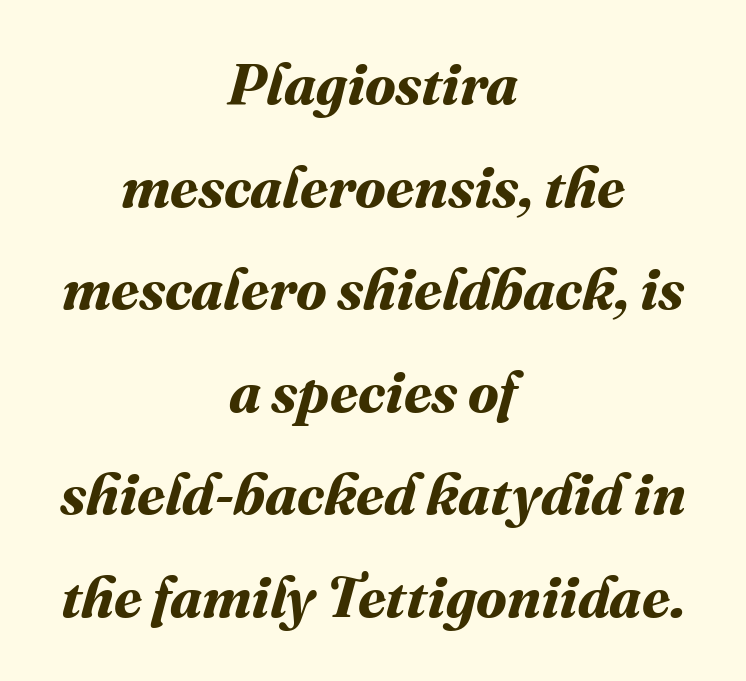
{"bold": "yes", "weight": "bold", "width": "normal", "stroke_contrast": "medium", "x_height": "medium", "monospaced": "no", "underline": "no", "align": "center", "line_spacing_ratio": 1.8, "letter_spacing": "normal", "letter_spacing_em": 0.0, "glyph_px": 57}
